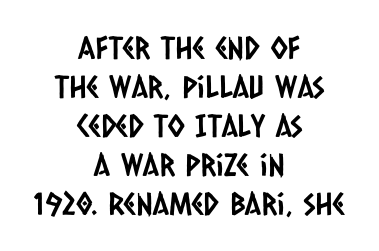
{"serif": "no", "width": "condensed", "stroke_contrast": "low", "x_height": "large", "monospaced": "no", "underline": "no", "align": "center", "line_spacing": "normal", "line_spacing_ratio": 1.26, "letter_spacing": "normal", "letter_spacing_em": 0.0, "glyph_px": 31}
